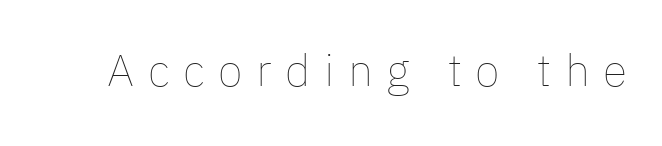
Q: Is the text bold? A: No.
Q: Is the text italic (slanted)? A: No, it is upright.
Q: Is the text underlined? A: No.
Q: Is the spacing between letters normal or unusually wide? A: Unusually wide.
Q: Width (condensed, normal, or wide)? A: Normal.
Q: Stroke contrast? A: Low.
Q: x-height? A: Medium.
Q: Monospaced? A: No.
